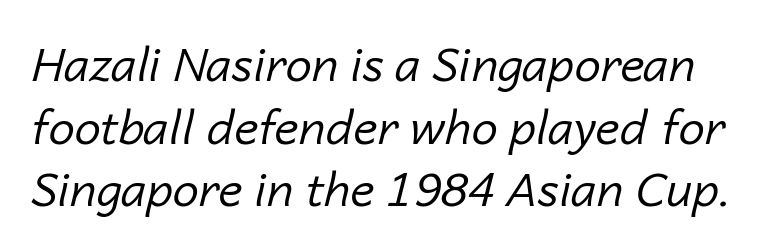
Q: Is the text bold? A: No.
Q: Is the text italic (slanted)? A: Yes, it leans right by about 14 degrees.
Q: Is the text underlined? A: No.
Q: Is the spacing between letters normal or unusually wide? A: Normal.
Q: Is the spacing between lines tight, normal or loose? A: Normal.
Q: Width (condensed, normal, or wide)? A: Normal.
Q: Stroke contrast? A: Low.
Q: x-height? A: Medium.
Q: Monospaced? A: No.
